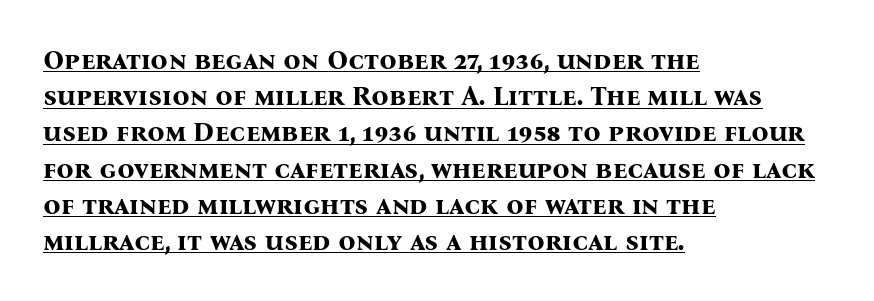
Q: Is the text bold? A: Yes.
Q: Is the text italic (slanted)? A: No, it is upright.
Q: Is the text underlined? A: Yes.
Q: How is the paragraph aligned? A: Left-aligned.
Q: Is the spacing between letters normal or unusually wide? A: Normal.
Q: Is the spacing between lines tight, normal or loose? A: Normal.
